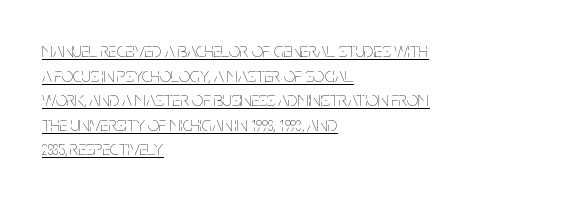
A continuous stroke trails under the words, as in a hyperlink. Is the stroke heavy? The answer is a plain regular-or-lighter. The typesetter chose a ragged-right arrangement here. Rendered with straight, roman letterforms.
